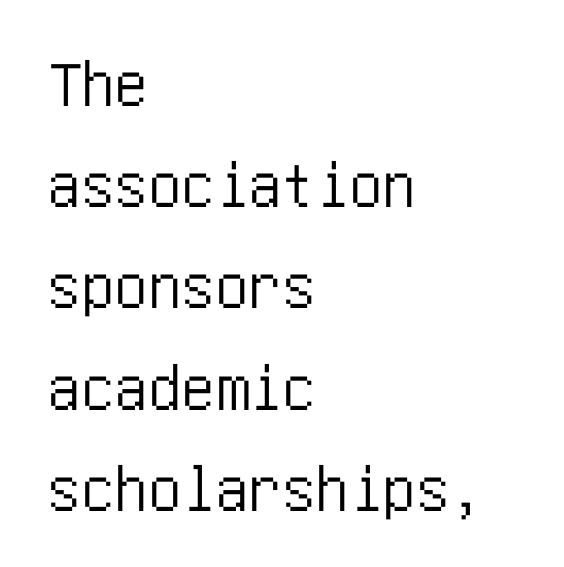
{"serif": "no", "italic": "no", "width": "condensed", "stroke_contrast": "low", "x_height": "large", "underline": "no", "align": "left", "line_spacing": "normal", "line_spacing_ratio": 1.51, "letter_spacing": "normal", "letter_spacing_em": 0.0, "glyph_px": 67}
